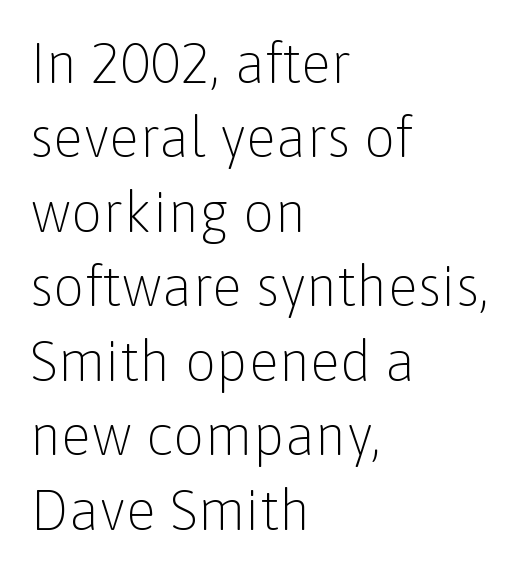
{"serif": "no", "italic": "no", "bold": "no", "weight": "light", "width": "normal", "stroke_contrast": "low", "x_height": "medium", "monospaced": "no", "underline": "no", "align": "left", "line_spacing": "normal", "line_spacing_ratio": 1.33, "letter_spacing": "normal", "letter_spacing_em": 0.0, "glyph_px": 56}
